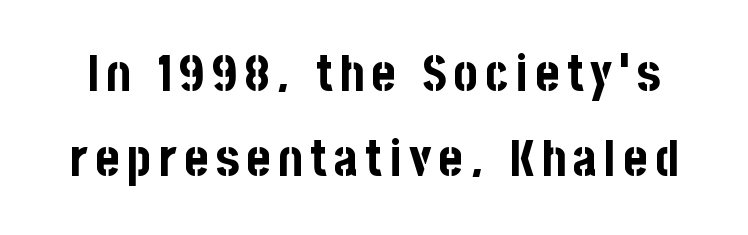
The image shows 51 px bold, condensed sans-serif type, upright; set normal line spacing (1.66x), not underlined; low stroke contrast and a large x-height.
